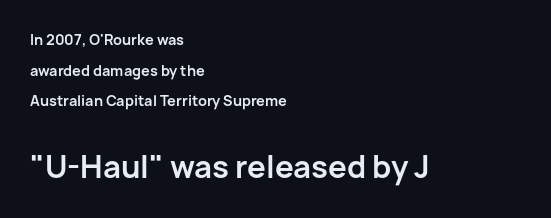
The image shows 30 px bold sans-serif type, upright; set left-aligned, loose line spacing (2.18x), normal letter spacing, not underlined; the second (bottom) block is 2.14x larger; low stroke contrast and a medium x-height.
